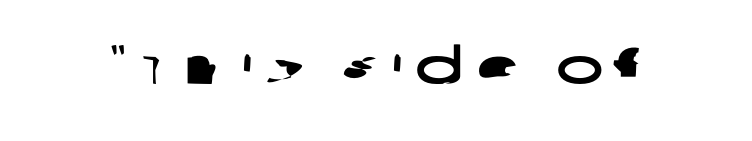
The image shows 50 px wide sans-serif type; set unusually wide letter spacing (+0.27 em), not underlined; low stroke contrast and a large x-height.
